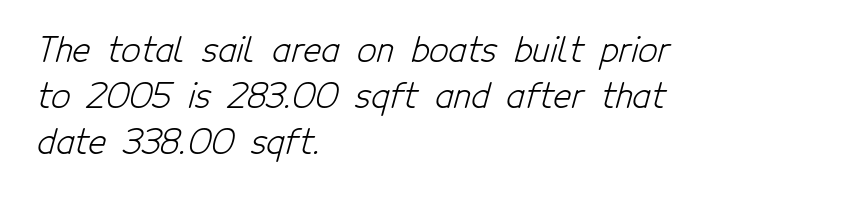
Q: Is the text bold? A: No.
Q: Is the typeface a serif or a sans-serif typeface? A: Sans-serif.
Q: Is the text underlined? A: No.
Q: How is the paragraph aligned? A: Left-aligned.
Q: Is the spacing between letters normal or unusually wide? A: Normal.
Q: Is the spacing between lines tight, normal or loose? A: Normal.
Q: Width (condensed, normal, or wide)? A: Condensed.
Q: Stroke contrast? A: Low.
Q: x-height? A: Medium.
Q: Monospaced? A: No.
